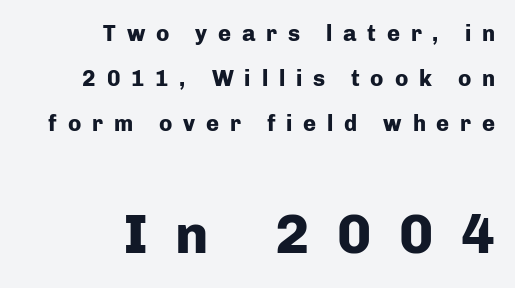
{"serif": "no", "italic": "no", "bold": "yes", "weight": "heavy", "width": "normal", "stroke_contrast": "low", "x_height": "medium", "monospaced": "no", "underline": "no", "align": "right", "line_spacing": "loose", "line_spacing_ratio": 2.05, "letter_spacing": "wide", "letter_spacing_em": 0.49, "larger_block": "second", "size_ratio": 2.55, "glyph_px": 56}
